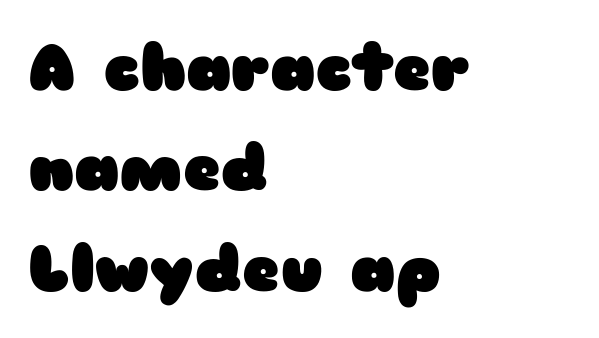
The image shows 64 px heavy, wide sans-serif type, upright; set left-aligned, normal line spacing (1.57x), normal letter spacing, not underlined; low stroke contrast and a medium x-height.
